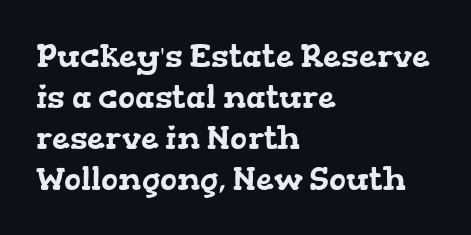
Quick note: interline space is typical. This sample has the flowing, uneven cadence of proportional lettering. Stroke terminals: seriffed. Characters follow at the spacing the type designer built in. In CSS terms this would be text-align: left. Beneath every word, the page is bare.
